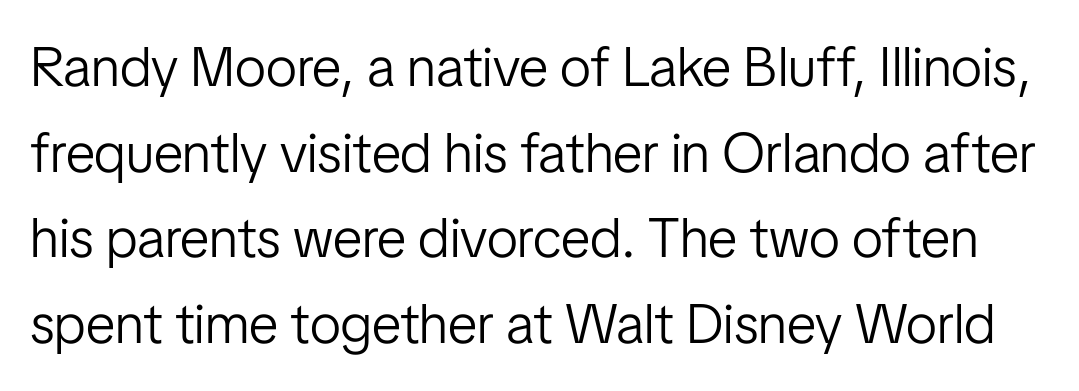
Q: Is the text bold? A: No.
Q: Is the text italic (slanted)? A: No, it is upright.
Q: Is the typeface a serif or a sans-serif typeface? A: Sans-serif.
Q: Is the text underlined? A: No.
Q: Is the spacing between letters normal or unusually wide? A: Normal.
Q: Is the spacing between lines tight, normal or loose? A: Normal.
Q: Width (condensed, normal, or wide)? A: Condensed.
Q: Stroke contrast? A: Low.
Q: x-height? A: Medium.
Q: Monospaced? A: No.
